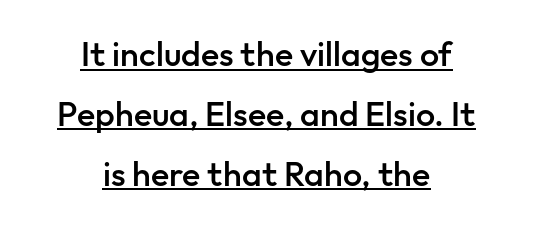
The image shows 34 px semibold sans-serif type, upright; set centered, line spacing 1.76x, normal letter spacing, underlined; low stroke contrast and a medium x-height.
